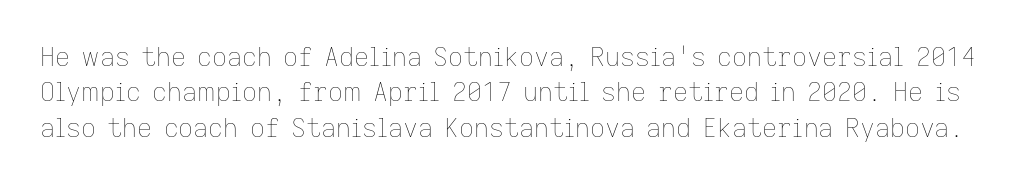
{"italic": "no", "bold": "no", "underline": "no", "line_spacing": "normal", "line_spacing_ratio": 1.36, "letter_spacing": "normal", "letter_spacing_em": 0.0, "glyph_px": 26}
